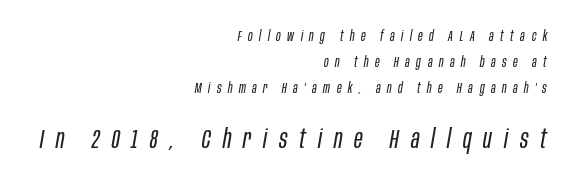
{"italic": "yes", "lean": "right", "slant_degrees": 10, "bold": "no", "underline": "no", "align": "right", "line_spacing_ratio": 1.85, "letter_spacing": "wide", "letter_spacing_em": 0.46, "larger_block": "second", "size_ratio": 1.86, "glyph_px": 26}
